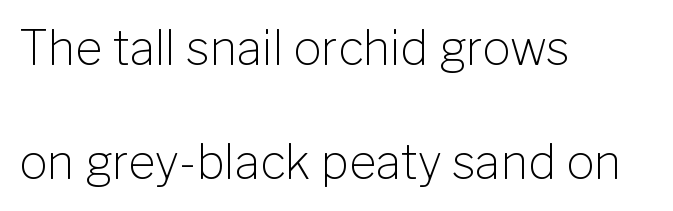
{"serif": "no", "italic": "no", "bold": "no", "weight": "light", "width": "normal", "stroke_contrast": "low", "x_height": "medium", "monospaced": "no", "underline": "no", "align": "left", "line_spacing": "loose", "line_spacing_ratio": 2.43, "letter_spacing": "normal", "letter_spacing_em": 0.0, "glyph_px": 47}
